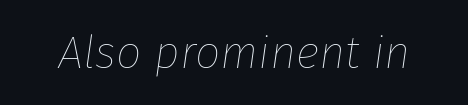
A light-to-regular cut is what we see here. Plain, unruled lines of type. How are the letters spaced? Ordinarily, with no added tracking. Note the varied advance widths — an 'i' is clearly narrower than an 'm'. Tall strokes in this sample are angled rather than plumb.
